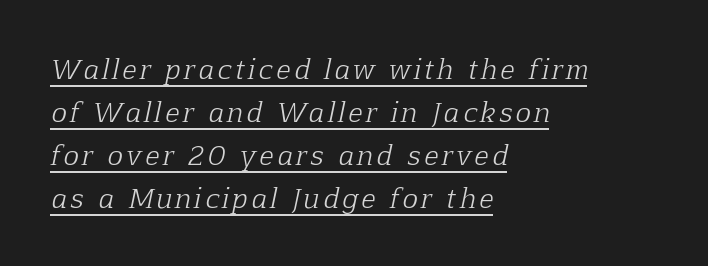
The image shows 26 px text type, italic (leaning right); set left-aligned, normal line spacing (1.65x), underlined.
